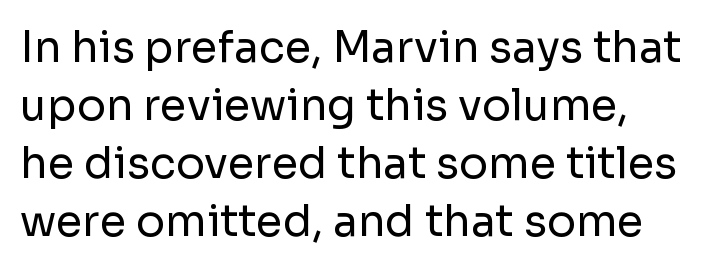
{"serif": "no", "italic": "no", "bold": "no", "weight": "regular", "width": "normal", "stroke_contrast": "low", "x_height": "medium", "monospaced": "no", "underline": "no", "line_spacing": "normal", "line_spacing_ratio": 1.35, "letter_spacing": "normal", "letter_spacing_em": 0.0, "glyph_px": 43}
